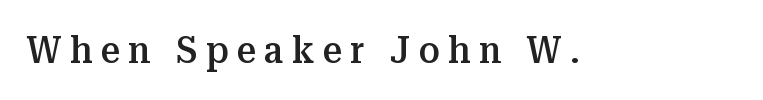
The image shows 38 px semibold serif type, upright; set unusually wide letter spacing (+0.22 em), not underlined; medium stroke contrast and a medium x-height.
